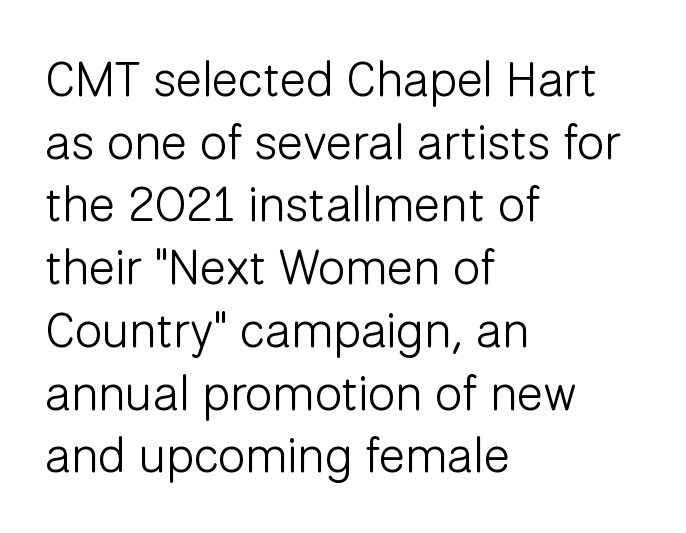
You could not count columns in this text — the font is proportionally spaced. The font's upright variant was chosen for this text. The rendering uses a moderate line-height, typical for paragraphs. Nope, no serifs anywhere on these letters. Horizontal alignment here is leftward, the default for most running prose. Nothing heavy about these letters — not bold at all.
